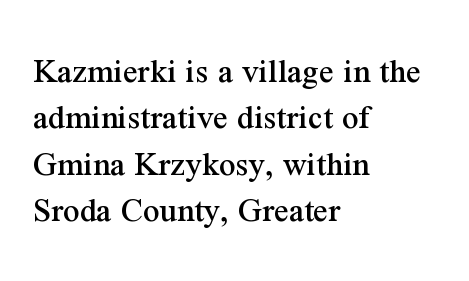
The image shows 36 px serif type, upright; set left-aligned, normal line spacing (1.29x), normal letter spacing, not underlined; medium stroke contrast and a medium x-height.
